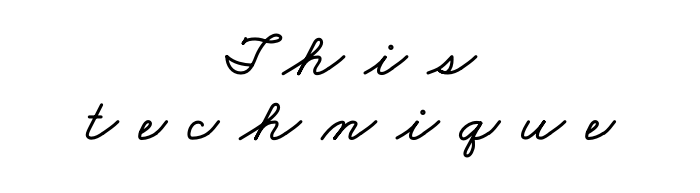
The image shows 62 px wide type; set centered, tight line spacing (1.05x), unusually wide letter spacing (+0.34 em), not underlined; low stroke contrast and a small x-height.
